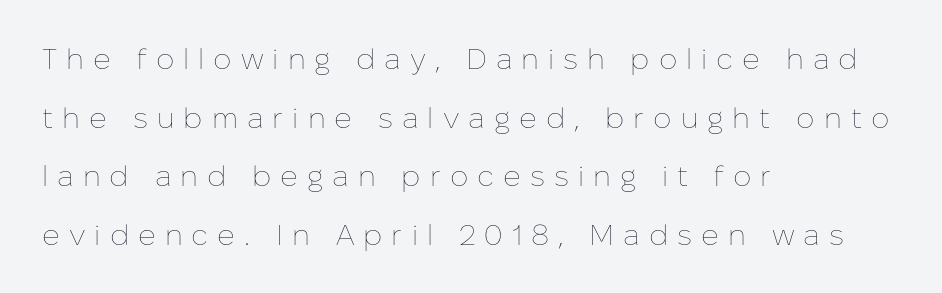
{"italic": "no", "bold": "no", "weight": "thin", "width": "normal", "stroke_contrast": "low", "x_height": "medium", "monospaced": "no", "underline": "no", "align": "left", "line_spacing": "loose", "line_spacing_ratio": 2.02, "letter_spacing": "wide", "letter_spacing_em": 0.31, "glyph_px": 29}
